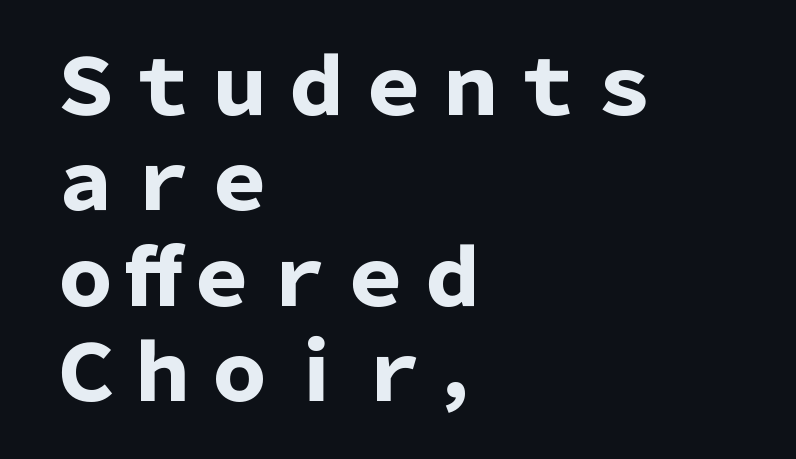
Q: Is the text bold? A: Yes.
Q: Is the text italic (slanted)? A: No, it is upright.
Q: Is the typeface a serif or a sans-serif typeface? A: Sans-serif.
Q: Is the text underlined? A: No.
Q: How is the paragraph aligned? A: Left-aligned.
Q: Is the spacing between letters normal or unusually wide? A: Normal.
Q: Width (condensed, normal, or wide)? A: Normal.
Q: Stroke contrast? A: Low.
Q: x-height? A: Medium.
Q: Monospaced? A: No.
